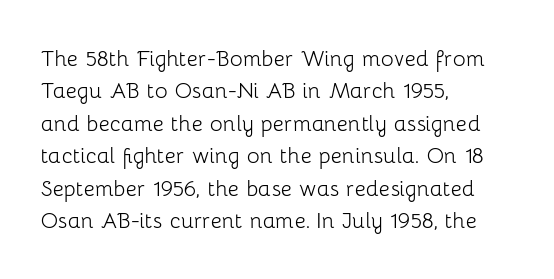
The image shows 27 px text type, upright; set left-aligned, line spacing 1.2x, normal letter spacing, not underlined.
